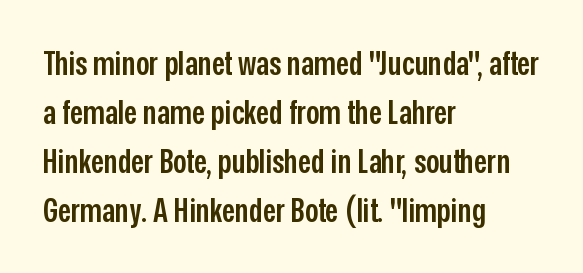
Q: Is the text bold? A: Semi-bold.
Q: Is the text italic (slanted)? A: No, it is upright.
Q: Is the typeface a serif or a sans-serif typeface? A: Sans-serif.
Q: Is the text underlined? A: No.
Q: How is the paragraph aligned? A: Left-aligned.
Q: Is the spacing between letters normal or unusually wide? A: Normal.
Q: Is the spacing between lines tight, normal or loose? A: Normal.
Q: Width (condensed, normal, or wide)? A: Condensed.
Q: Stroke contrast? A: Low.
Q: x-height? A: Medium.
Q: Monospaced? A: No.
